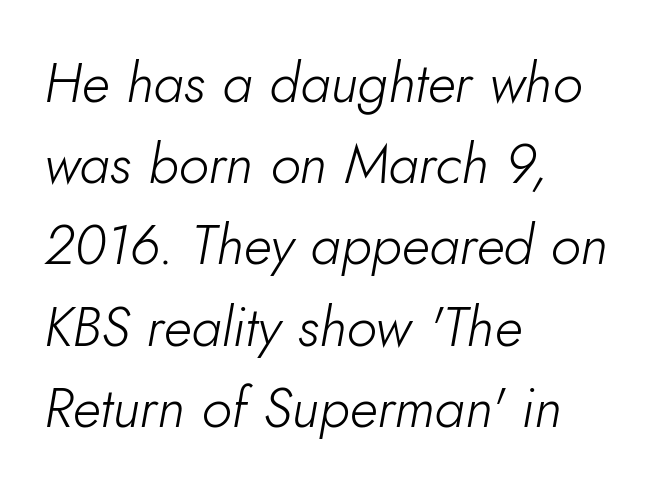
The image shows 56 px light type, italic (leaning right); set left-aligned, normal line spacing (1.45x), normal letter spacing, not underlined; low stroke contrast and a small x-height.
